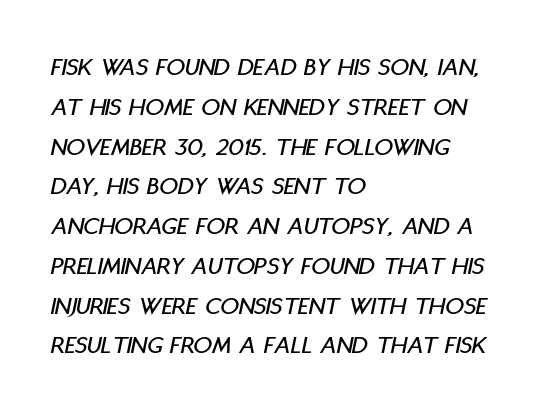
Caption: multi-line text, flush left, ragged right. Students, observe: this is what conventionally led text looks like. Slanted lettering throughout. Descenders are the only things crossing below the line. Students, note that the glyphs here touch the page at normal intervals.
